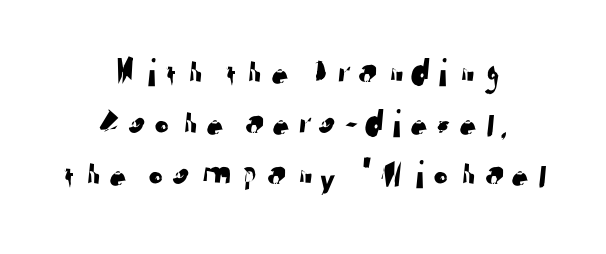
Q: Is the typeface a serif or a sans-serif typeface? A: Sans-serif.
Q: Is the text underlined? A: No.
Q: How is the paragraph aligned? A: Centered.
Q: Is the spacing between lines tight, normal or loose? A: Normal.
Q: Width (condensed, normal, or wide)? A: Normal.
Q: Stroke contrast? A: Low.
Q: x-height? A: Medium.
Q: Monospaced? A: No.
